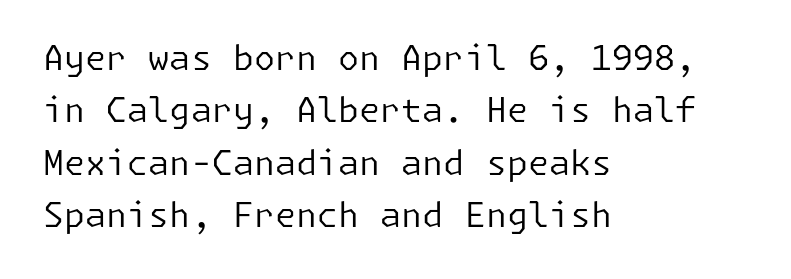
The image shows 34 px regular-weight sans-serif type, upright; set left-aligned, normal line spacing (1.54x), normal letter spacing, not underlined; low stroke contrast and a medium x-height.
